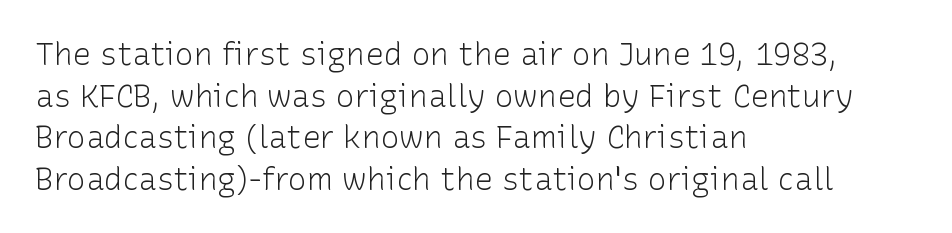
{"serif": "no", "italic": "no", "bold": "no", "weight": "light", "width": "normal", "stroke_contrast": "low", "x_height": "medium", "monospaced": "no", "underline": "no", "align": "left", "line_spacing": "normal", "line_spacing_ratio": 1.34, "letter_spacing": "normal", "letter_spacing_em": 0.0, "glyph_px": 31}
